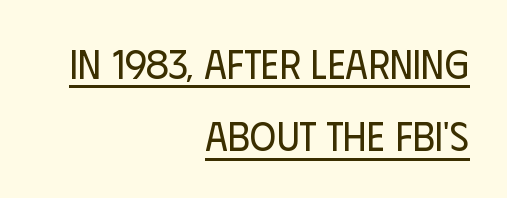
Q: Is the text bold? A: No.
Q: Is the text italic (slanted)? A: No, it is upright.
Q: Is the typeface a serif or a sans-serif typeface? A: Sans-serif.
Q: Is the text underlined? A: Yes.
Q: How is the paragraph aligned? A: Right-aligned.
Q: Is the spacing between letters normal or unusually wide? A: Normal.
Q: Width (condensed, normal, or wide)? A: Condensed.
Q: Stroke contrast? A: Low.
Q: x-height? A: Large.
Q: Monospaced? A: No.
